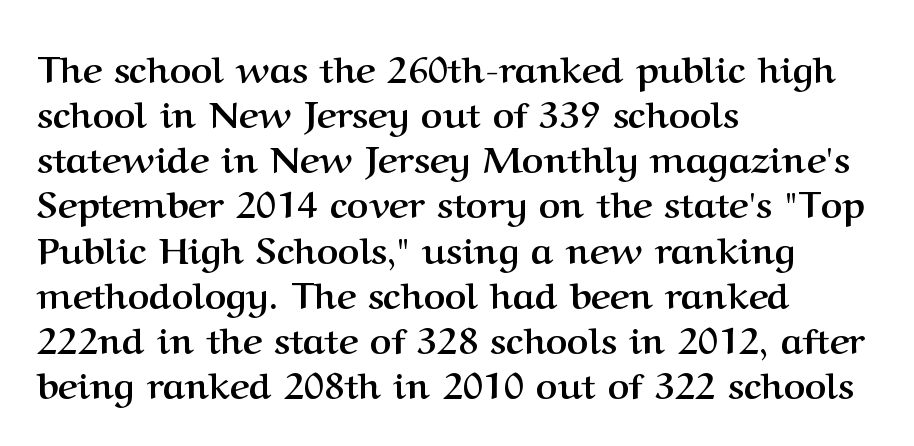
You'd pick this weight for a headline — it's a proper bold. The baseline area is clear. The typeface chosen for these lines features serifs. Designer's note — italics off, roman on. The tracking reads as untouched default to a designer's eye.
